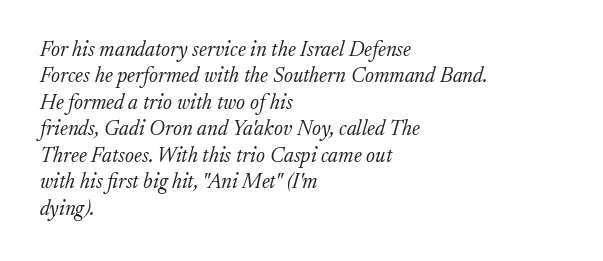
Caption: face not bold, strokes unweighted. This sample uses plain, unmodified letter spacing. Quick note: italic. Beneath every word, the page is bare. Notice how descenders clear the ascenders below comfortably — that's standard leading.
